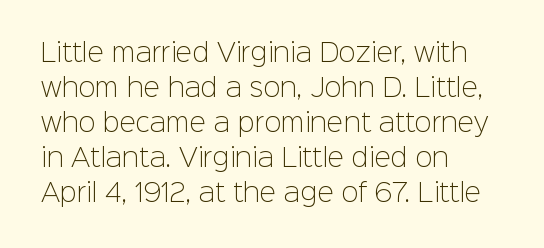
The image shows 25 px text type, upright; set left-aligned, normal line spacing (1.4x), normal letter spacing, not underlined.
